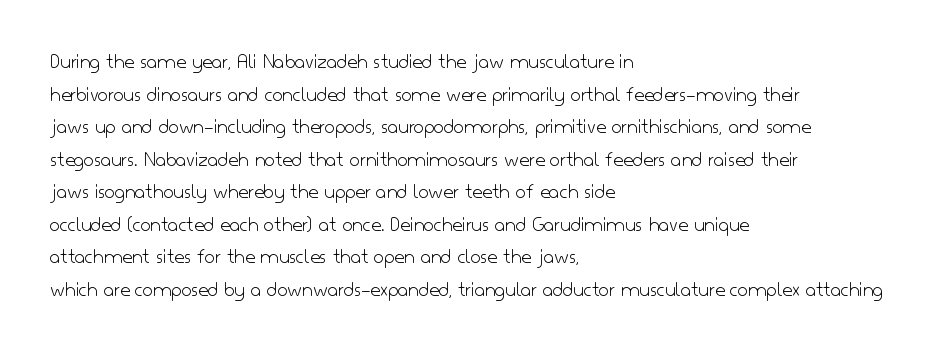
Rows of type keep a routine distance in the vertical direction. The space beneath each line is pristine and unruled. Which margin do the lines hug? The left one — the right edge is uneven. The letterforms sit shoulder to shoulder at normal distance.
